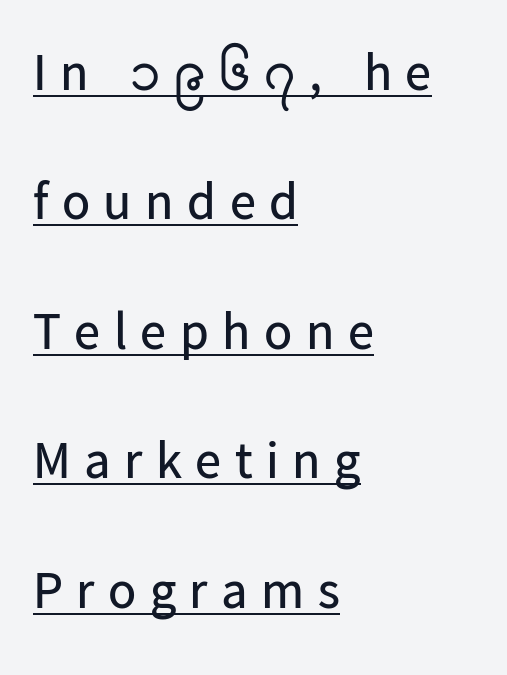
Summary of weight: not heavy and not bold. Is there an underline? Yes — a line sits under the letters. Stroke terminals: plain, sans-serif. The lettering stays uniformly vertical, giving the passage a roman look. Which margin do the lines hug? The left one — the right edge is uneven. What stands out about the letter spacing? Its width — letters are far apart.
